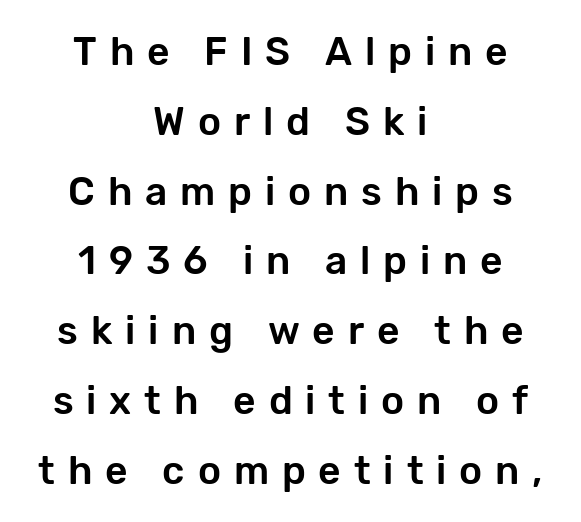
Q: Is the text italic (slanted)? A: No, it is upright.
Q: Is the typeface a serif or a sans-serif typeface? A: Sans-serif.
Q: Is the text underlined? A: No.
Q: How is the paragraph aligned? A: Centered.
Q: Is the spacing between letters normal or unusually wide? A: Unusually wide.
Q: Width (condensed, normal, or wide)? A: Normal.
Q: Stroke contrast? A: Low.
Q: x-height? A: Medium.
Q: Monospaced? A: No.
